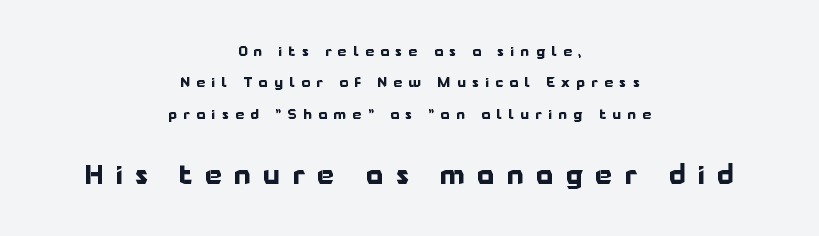
The text block is weighted toward neither margin, spreading evenly from the middle. Quick note: underline off. The rendering inserts visible extra space after every character. In terms of leading, this rendering errs on the spacious side.
